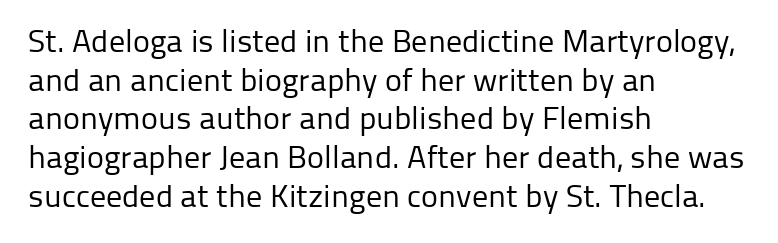
These lines are rendered in a variable-pitch font. The weight tops out at a normal text grade. Spacing between characters is what you'd get straight out of the box. The baseline area is clear.
